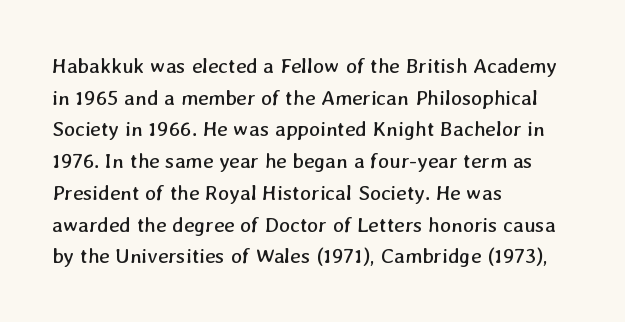
{"bold": "no", "underline": "no", "align": "left", "line_spacing": "normal", "line_spacing_ratio": 1.51, "letter_spacing": "normal", "letter_spacing_em": 0.0, "glyph_px": 21}
